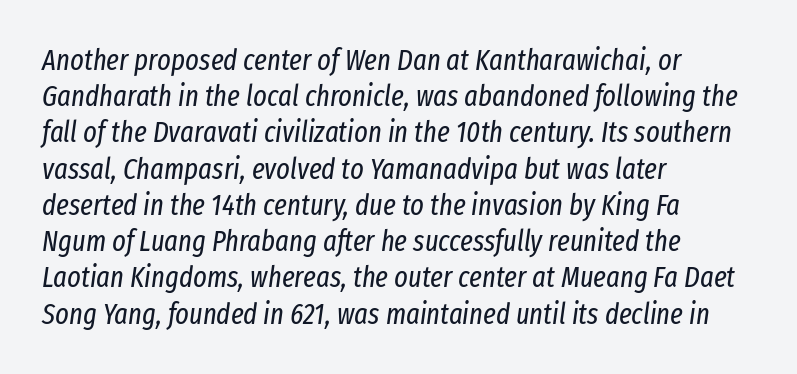
{"italic": "yes", "lean": "right", "slant_degrees": 8, "bold": "no", "weight": "regular", "width": "condensed", "stroke_contrast": "low", "x_height": "medium", "monospaced": "no", "underline": "no", "align": "left", "line_spacing": "normal", "line_spacing_ratio": 1.25, "letter_spacing": "normal", "letter_spacing_em": 0.0, "glyph_px": 29}
